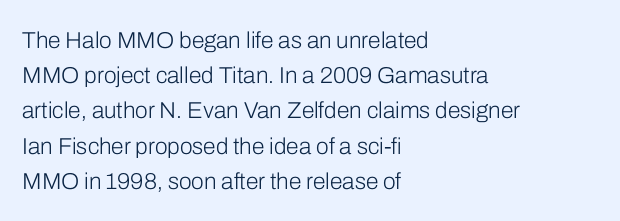
{"italic": "no", "bold": "no", "underline": "no", "align": "left", "line_spacing": "normal", "line_spacing_ratio": 1.53, "letter_spacing": "normal", "letter_spacing_em": 0.0, "glyph_px": 23}
